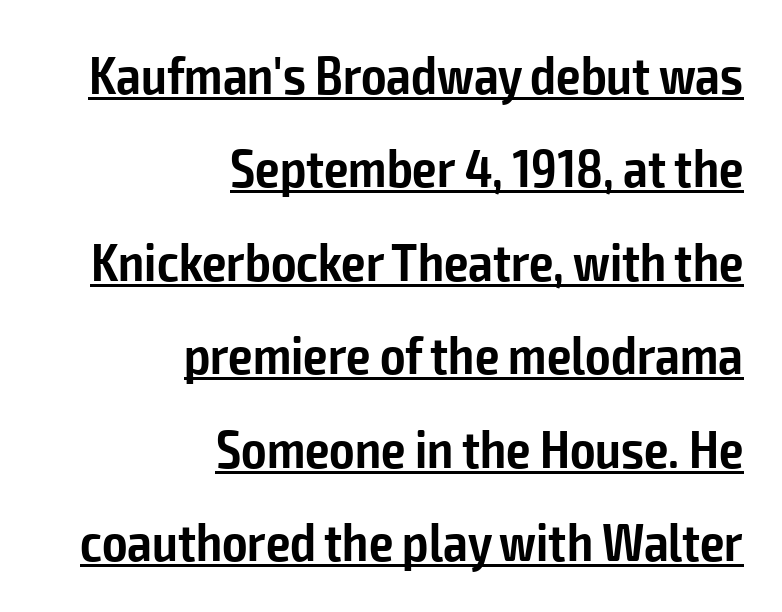
These words are printed semibold, heavier than regular yet not bold. Serif or sans? Sans — the stroke terminals are bare. The sample's only ornament is a line tracing under the words. Every row of glyphs terminates at an identical x-position on the right. The face used here is proportionally spaced, like ordinary book or web type.
